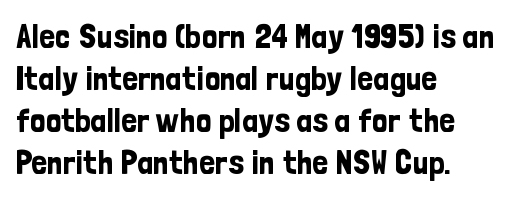
{"serif": "no", "italic": "no", "width": "condensed", "stroke_contrast": "low", "x_height": "medium", "monospaced": "no", "underline": "no", "align": "left", "line_spacing_ratio": 1.24, "letter_spacing": "normal", "letter_spacing_em": 0.0, "glyph_px": 34}
